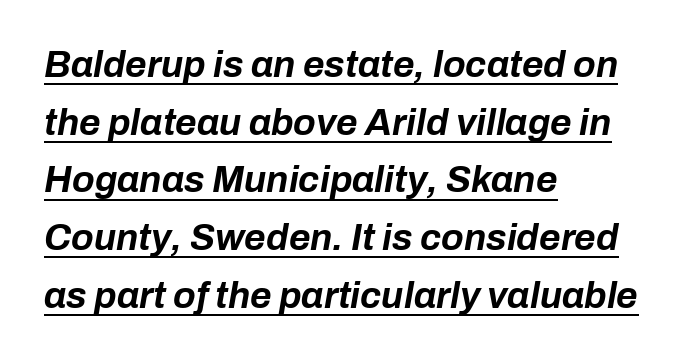
{"italic": "yes", "lean": "right", "slant_degrees": 10, "bold": "yes", "weight": "bold", "width": "normal", "stroke_contrast": "low", "x_height": "medium", "monospaced": "no", "underline": "yes", "align": "left", "line_spacing": "normal", "line_spacing_ratio": 1.56, "letter_spacing": "normal", "letter_spacing_em": 0.0, "glyph_px": 37}
